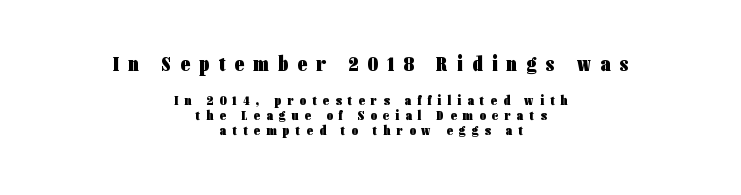
This is roman type, the default non-slanted kind. These words are printed bold, with thick strokes throughout. Unmarked baselines from the first word to the last. Leading: reduced. The rag falls on both sides of this text block equally. These lines have a slow, spaced-out rhythm from letter to letter.
